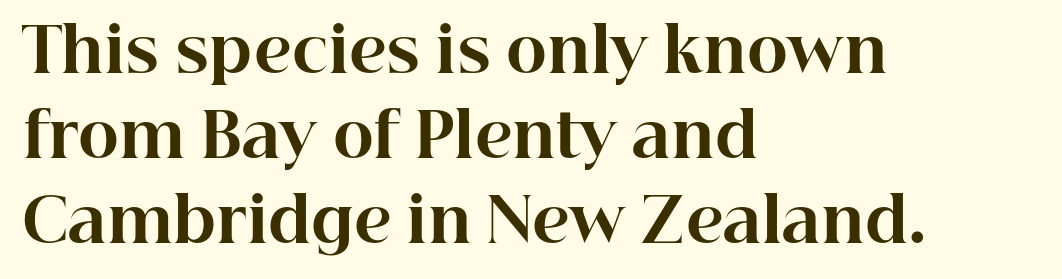
{"serif": "yes", "italic": "no", "bold": "yes", "weight": "bold", "width": "normal", "stroke_contrast": "high", "x_height": "medium", "monospaced": "no", "underline": "no", "align": "left", "line_spacing": "normal", "line_spacing_ratio": 1.37, "letter_spacing": "normal", "letter_spacing_em": 0.0, "glyph_px": 62}
